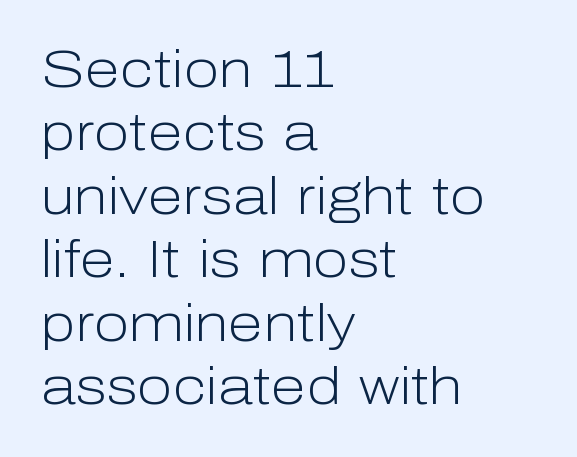
{"serif": "no", "italic": "no", "bold": "no", "weight": "light", "width": "normal", "stroke_contrast": "low", "x_height": "medium", "monospaced": "no", "underline": "no", "align": "left", "line_spacing_ratio": 1.22, "letter_spacing": "normal", "letter_spacing_em": 0.0, "glyph_px": 52}
